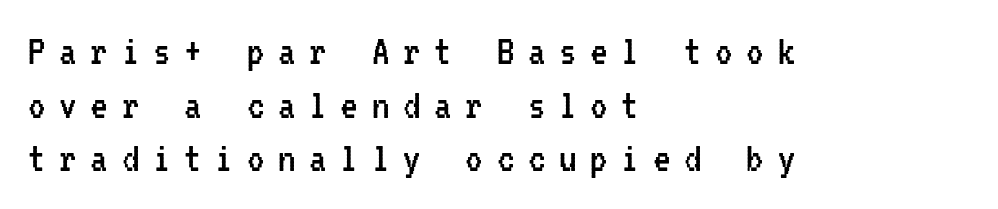
The image shows 44 px regular-weight, condensed sans-serif type, upright, monospaced; set left-aligned, line spacing 1.22x, unusually wide letter spacing (+0.31 em), not underlined; low stroke contrast and a medium x-height.
